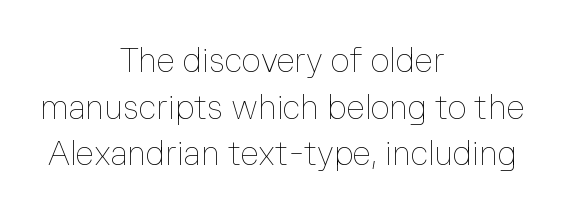
Is the stroke heavy? The answer is a plain regular-or-lighter. The tracking reads as untouched default to a designer's eye. Style check: upright. Does the copy run flush right? No — it is centered line by line. Spacing verdict: proportional, widths tailored to each character.
